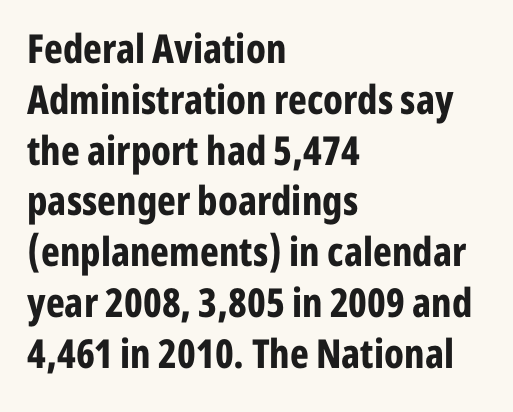
{"serif": "no", "italic": "no", "bold": "yes", "weight": "bold", "width": "condensed", "stroke_contrast": "low", "x_height": "medium", "monospaced": "no", "underline": "no", "align": "left", "line_spacing": "normal", "line_spacing_ratio": 1.27, "letter_spacing": "normal", "letter_spacing_em": 0.0, "glyph_px": 40}
